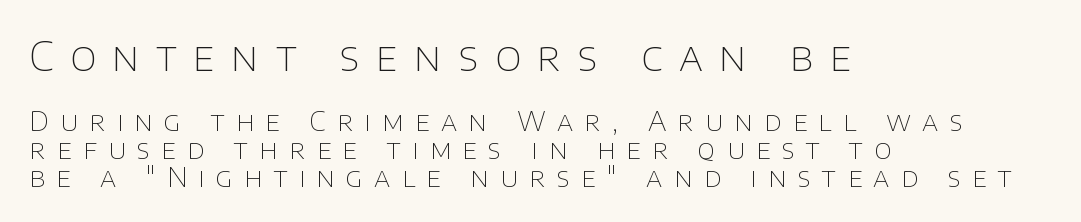
{"serif": "no", "italic": "no", "bold": "no", "weight": "thin", "width": "normal", "stroke_contrast": "low", "x_height": "large", "monospaced": "no", "underline": "no", "align": "left", "line_spacing": "tight", "line_spacing_ratio": 1.04, "letter_spacing": "wide", "letter_spacing_em": 0.42, "larger_block": "first", "size_ratio": 1.48, "glyph_px": 40}
